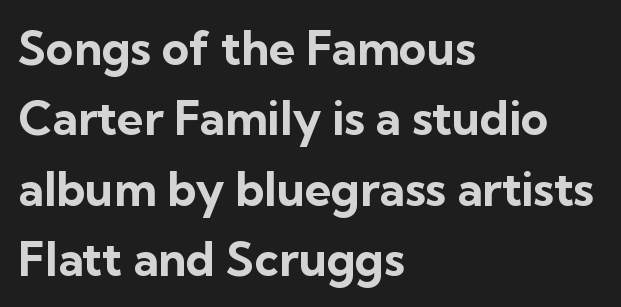
The image shows 47 px bold sans-serif type, upright; set left-aligned, normal line spacing (1.5x), normal letter spacing, not underlined; low stroke contrast and a medium x-height.
